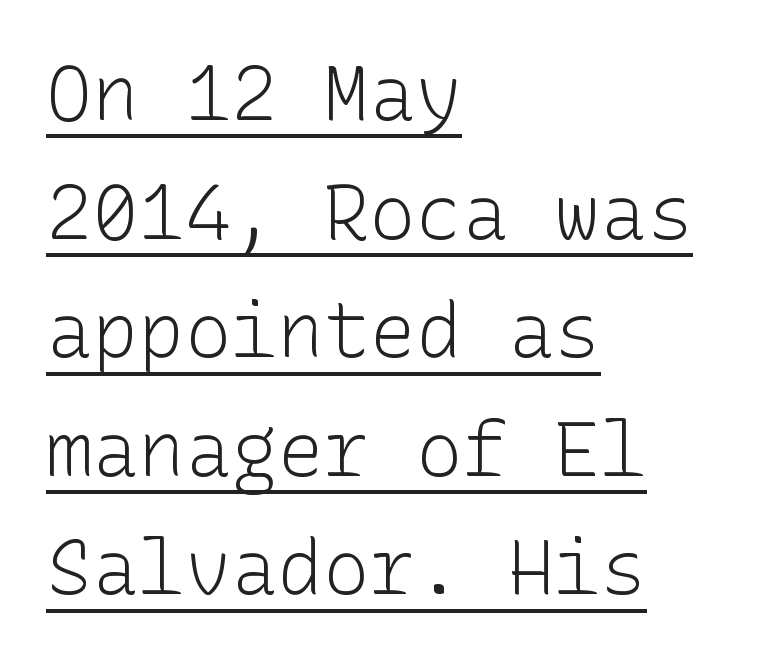
{"serif": "no", "italic": "no", "bold": "no", "weight": "light", "width": "normal", "stroke_contrast": "low", "x_height": "medium", "underline": "yes", "align": "left", "line_spacing": "normal", "line_spacing_ratio": 1.54, "letter_spacing": "normal", "letter_spacing_em": 0.0, "glyph_px": 77}
